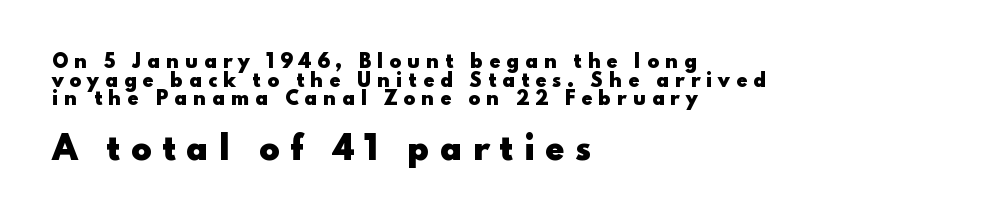
{"serif": "no", "italic": "no", "bold": "yes", "weight": "heavy", "width": "wide", "stroke_contrast": "low", "x_height": "small", "monospaced": "no", "underline": "no", "align": "left", "line_spacing": "tight", "line_spacing_ratio": 1.04, "letter_spacing": "wide", "letter_spacing_em": 0.32, "larger_block": "second", "size_ratio": 1.72, "glyph_px": 31}
